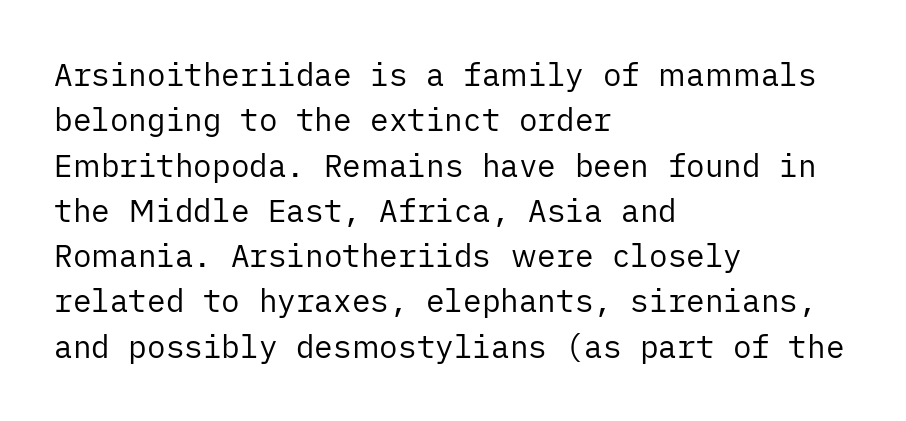
{"serif": "no", "italic": "no", "bold": "no", "weight": "regular", "width": "normal", "stroke_contrast": "low", "x_height": "medium", "underline": "no", "align": "left", "line_spacing": "normal", "line_spacing_ratio": 1.46, "letter_spacing": "normal", "letter_spacing_em": 0.0, "glyph_px": 31}
